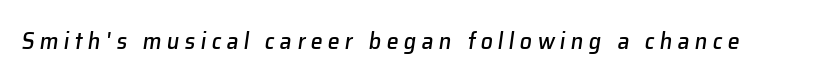
The image shows 24 px text type, italic (leaning right); set unusually wide letter spacing (+0.22 em), not underlined.
